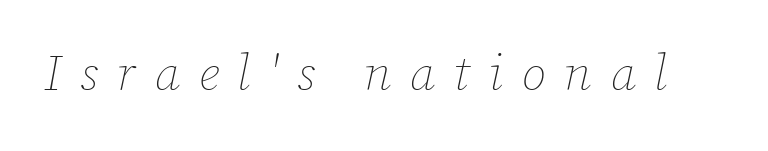
Q: Is the text bold? A: No.
Q: Is the text italic (slanted)? A: Yes, it leans right by about 12 degrees.
Q: Is the text underlined? A: No.
Q: Is the spacing between letters normal or unusually wide? A: Unusually wide.
Q: Width (condensed, normal, or wide)? A: Normal.
Q: Stroke contrast? A: Low.
Q: x-height? A: Medium.
Q: Monospaced? A: No.
